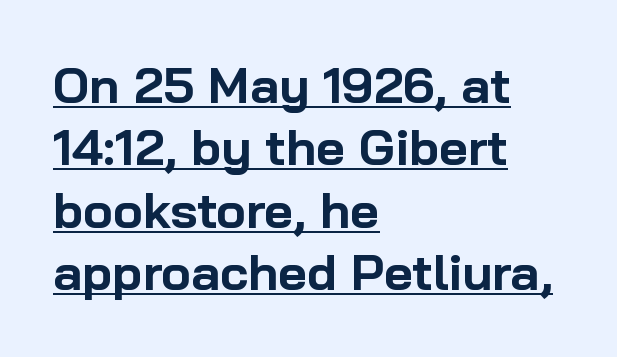
The image shows 50 px bold sans-serif type, upright; set left-aligned, normal line spacing (1.25x), normal letter spacing, underlined; low stroke contrast and a medium x-height.
